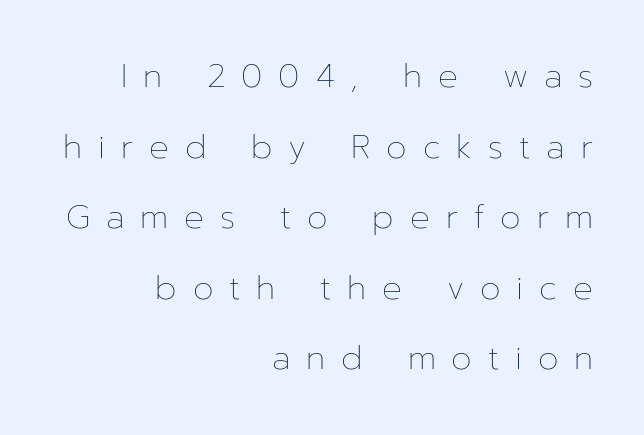
{"italic": "no", "bold": "no", "weight": "thin", "width": "normal", "stroke_contrast": "low", "x_height": "medium", "monospaced": "no", "underline": "no", "align": "right", "line_spacing": "loose", "line_spacing_ratio": 2.14, "letter_spacing": "wide", "letter_spacing_em": 0.48, "glyph_px": 33}
